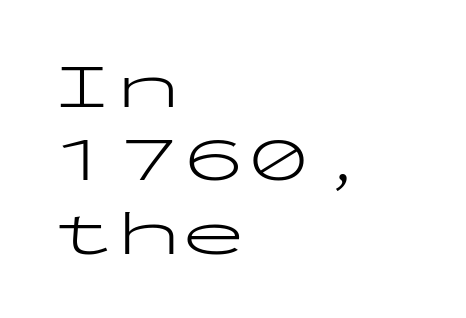
The image shows 65 px light, wide sans-serif type, upright, monospaced; set left-aligned, tight line spacing (1.13x), normal letter spacing, not underlined; low stroke contrast and a medium x-height.
